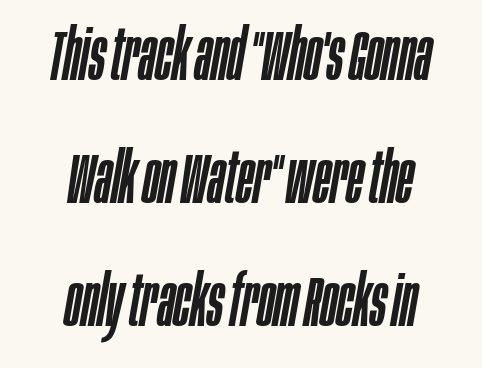
{"italic": "yes", "lean": "right", "slant_degrees": 10, "width": "condensed", "stroke_contrast": "low", "x_height": "large", "monospaced": "no", "underline": "no", "align": "center", "line_spacing_ratio": 1.76, "letter_spacing": "normal", "letter_spacing_em": 0.0, "glyph_px": 70}
